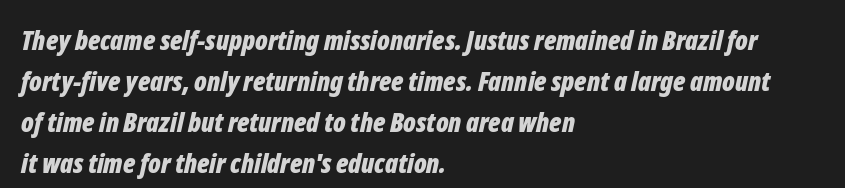
{"italic": "yes", "lean": "right", "slant_degrees": 12, "bold": "yes", "underline": "no", "align": "left", "line_spacing": "normal", "line_spacing_ratio": 1.52, "letter_spacing": "normal", "letter_spacing_em": 0.0, "glyph_px": 27}
